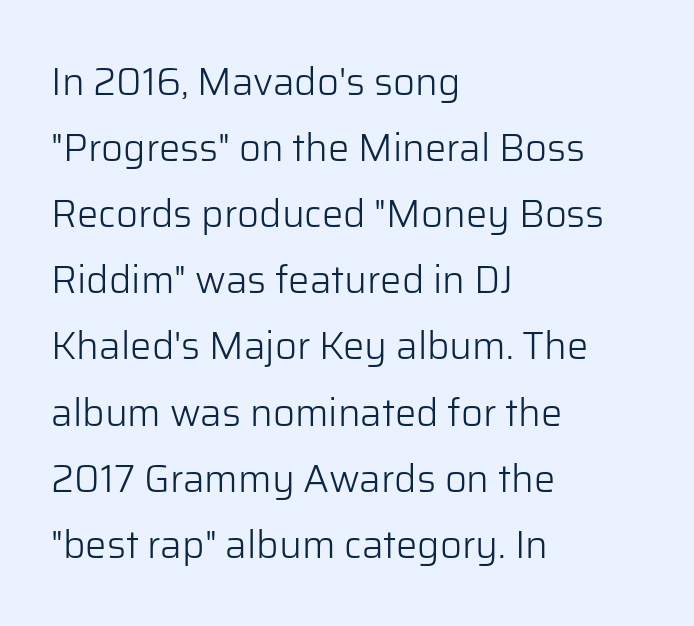
Each letter's strokes conclude bluntly, with no projecting serifs. The strokes are not fattened; the text isn't bold. These lines are rendered in a variable-pitch font. Is there any slant? The stems are plumb. The compositor pushed each line to the left boundary. Quick note: underline off.
